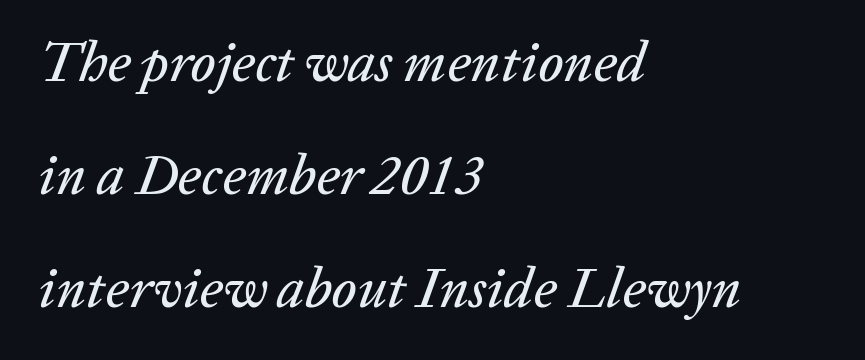
{"italic": "yes", "lean": "right", "slant_degrees": 20, "width": "normal", "stroke_contrast": "low", "x_height": "medium", "monospaced": "no", "underline": "no", "align": "left", "line_spacing": "loose", "line_spacing_ratio": 2.02, "letter_spacing": "normal", "letter_spacing_em": 0.0, "glyph_px": 56}
